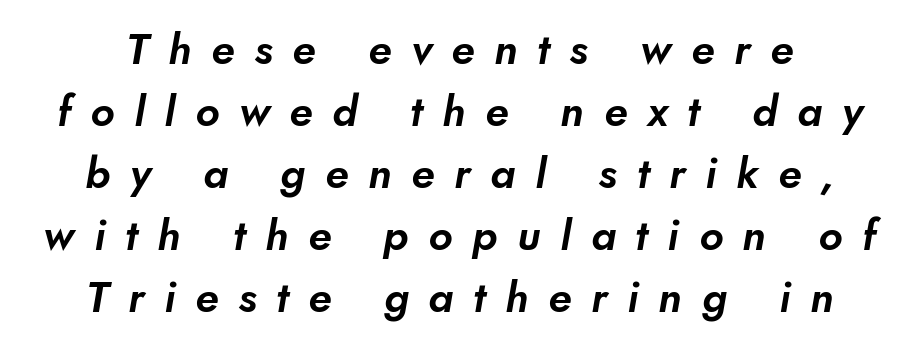
Centered paragraph, ragged on both sides. Do the characters align in a grid? No, the font is proportional. Does the type have serifs? No, each stem ends abruptly. Regular leading. The space directly below the letters is spotless.
